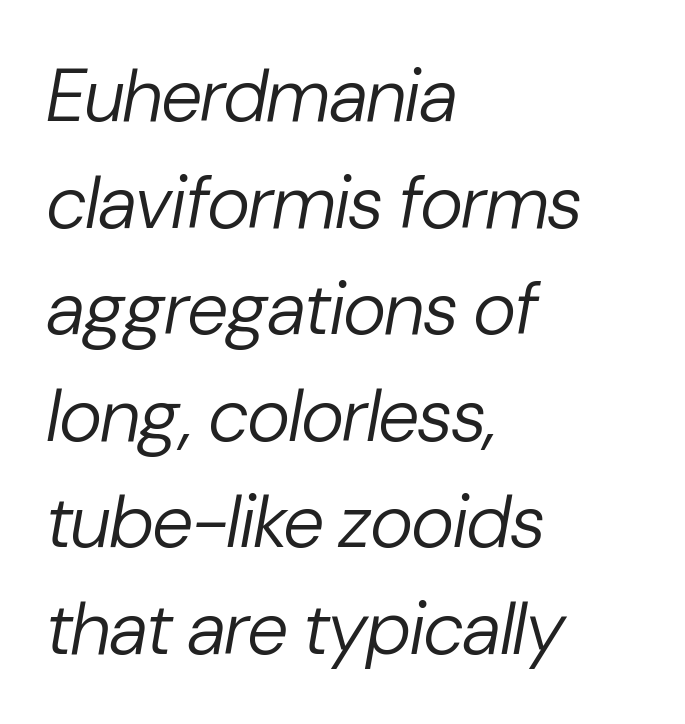
The image shows 74 px regular-weight type, italic (leaning right); set left-aligned, normal line spacing (1.44x), normal letter spacing, not underlined; low stroke contrast and a medium x-height.
